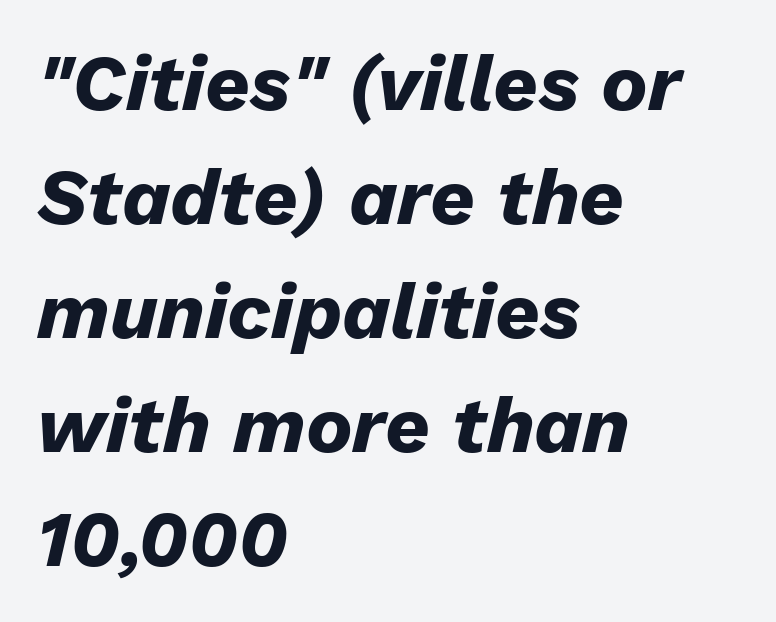
Q: Is the text bold? A: Yes.
Q: Is the text italic (slanted)? A: Yes, it leans right by about 13 degrees.
Q: Is the text underlined? A: No.
Q: How is the paragraph aligned? A: Left-aligned.
Q: Is the spacing between letters normal or unusually wide? A: Normal.
Q: Is the spacing between lines tight, normal or loose? A: Normal.
Q: Width (condensed, normal, or wide)? A: Normal.
Q: Stroke contrast? A: Low.
Q: x-height? A: Medium.
Q: Monospaced? A: No.
